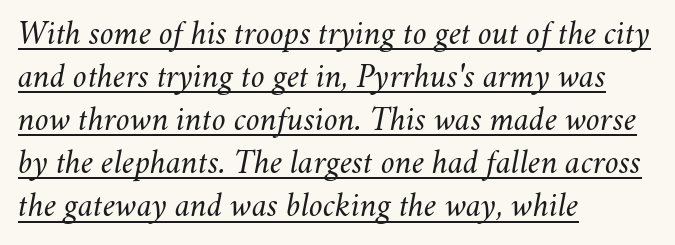
Is the type slanted? Yes — the strokes lean at a clear angle. Character widths vary here, with narrow letters taking less room than wide ones. Notice how a bar underscores the lettering throughout. This rendering leaves character spacing at its baseline value.
